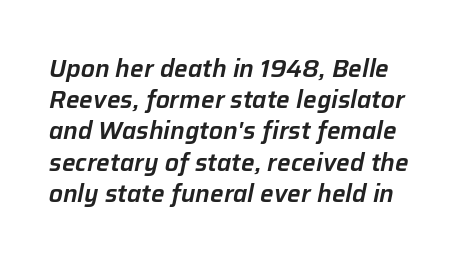
The image shows 24 px text type, italic (leaning right); set normal line spacing (1.3x), normal letter spacing, not underlined.
